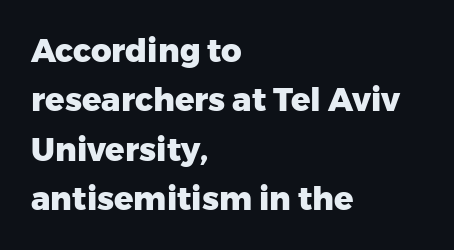
{"serif": "no", "italic": "no", "bold": "yes", "weight": "heavy", "width": "normal", "stroke_contrast": "low", "x_height": "medium", "monospaced": "no", "underline": "no", "align": "left", "line_spacing": "normal", "line_spacing_ratio": 1.54, "letter_spacing": "normal", "letter_spacing_em": 0.0, "glyph_px": 32}
